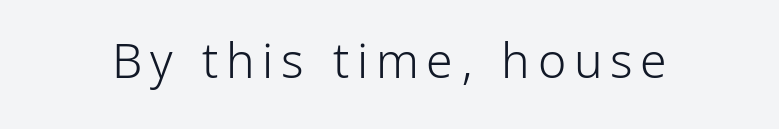
Lines of text with bare space underneath. This reads as an unemphasized weight, regular at the heaviest. Do the characters align in a grid? No, the font is proportional. Is there any slant? The stems are plumb. A typesetter would label this face a sans.
